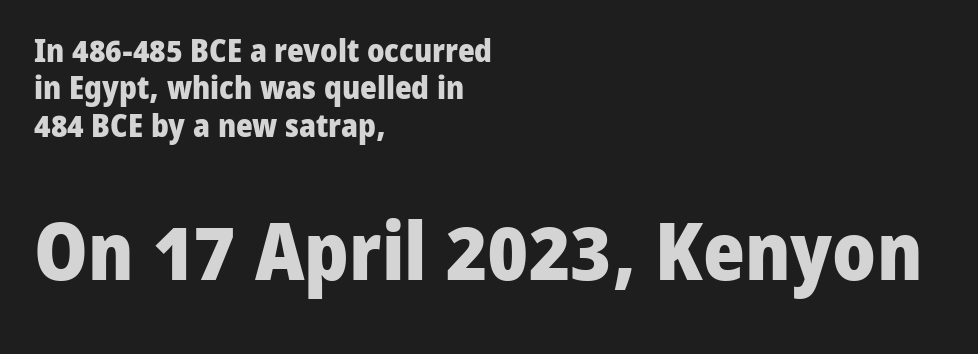
{"serif": "no", "italic": "no", "bold": "yes", "weight": "heavy", "width": "normal", "stroke_contrast": "low", "x_height": "medium", "monospaced": "no", "underline": "no", "align": "left", "line_spacing_ratio": 1.17, "letter_spacing": "normal", "letter_spacing_em": 0.0, "larger_block": "second", "size_ratio": 2.5, "glyph_px": 80}
